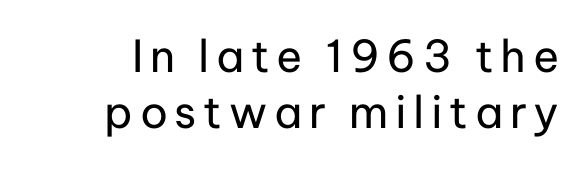
The image shows 44 px regular-weight sans-serif type, upright; set normal line spacing (1.28x), not underlined; low stroke contrast and a medium x-height.
